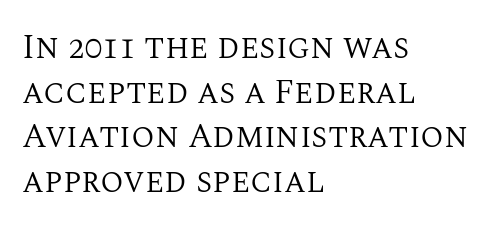
The typeface chosen for these lines features serifs. The specimen reads as upright at a glance. Every row of glyphs begins at an identical x-position on the left. Nothing heavy about these letters — not bold at all. Bare-footed words on every line.
